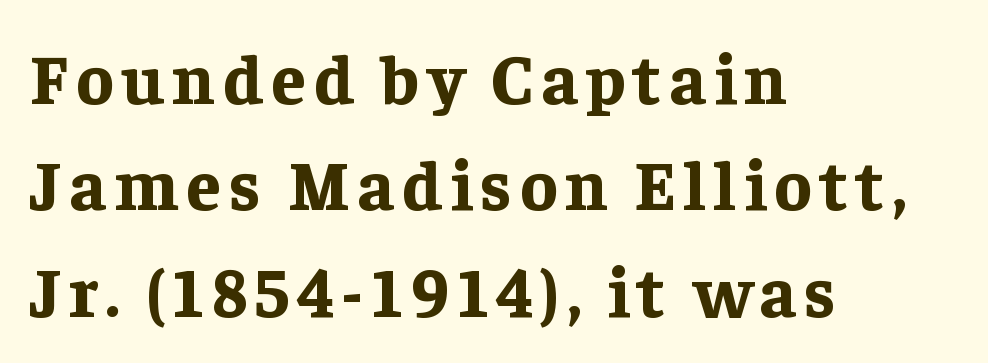
The image shows 70 px bold serif type, upright; set left-aligned, normal line spacing (1.52x), not underlined; low stroke contrast and a medium x-height.
